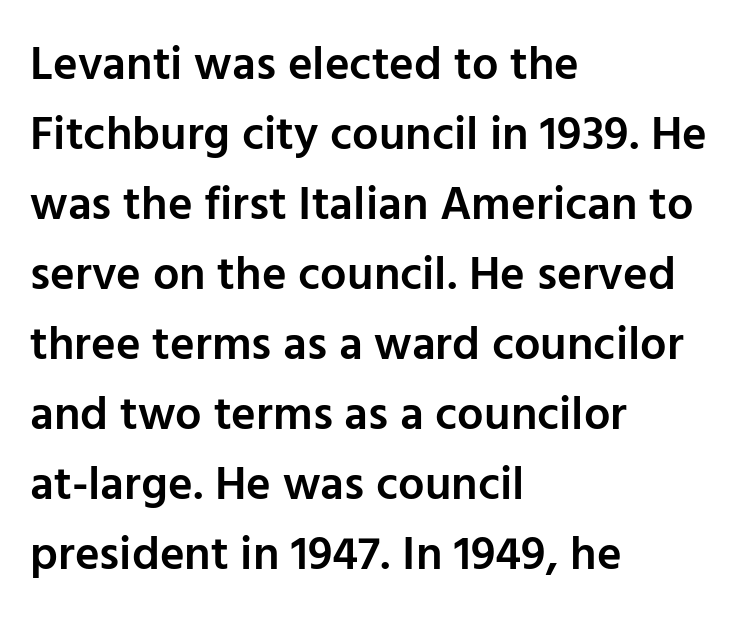
Q: Is the text bold? A: Semi-bold.
Q: Is the text italic (slanted)? A: No, it is upright.
Q: Is the typeface a serif or a sans-serif typeface? A: Sans-serif.
Q: Is the text underlined? A: No.
Q: How is the paragraph aligned? A: Left-aligned.
Q: Is the spacing between letters normal or unusually wide? A: Normal.
Q: Is the spacing between lines tight, normal or loose? A: Normal.
Q: Width (condensed, normal, or wide)? A: Normal.
Q: Stroke contrast? A: Low.
Q: x-height? A: Medium.
Q: Monospaced? A: No.
